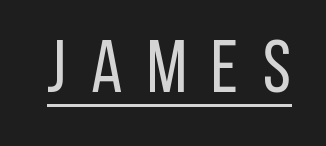
The image shows 75 px regular-weight, condensed sans-serif type, upright; set unusually wide letter spacing (+0.33 em), underlined; low stroke contrast and a large x-height.
